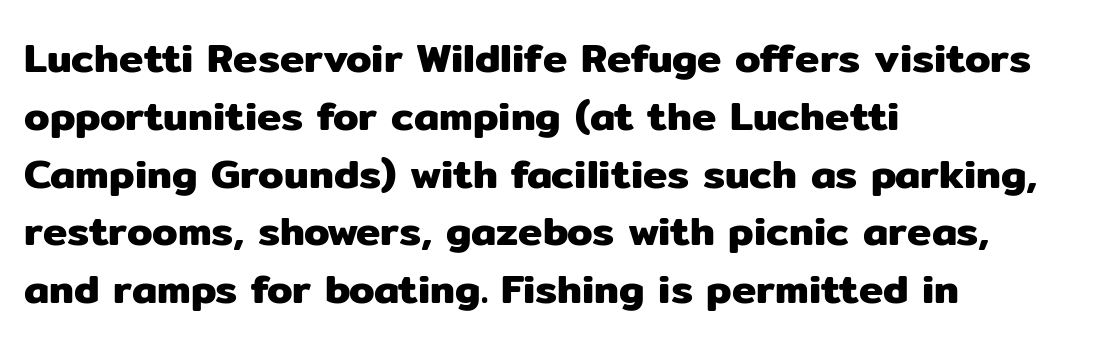
{"serif": "no", "italic": "no", "width": "normal", "stroke_contrast": "low", "x_height": "medium", "monospaced": "no", "underline": "no", "align": "left", "line_spacing": "normal", "line_spacing_ratio": 1.41, "letter_spacing": "normal", "letter_spacing_em": 0.0, "glyph_px": 41}
